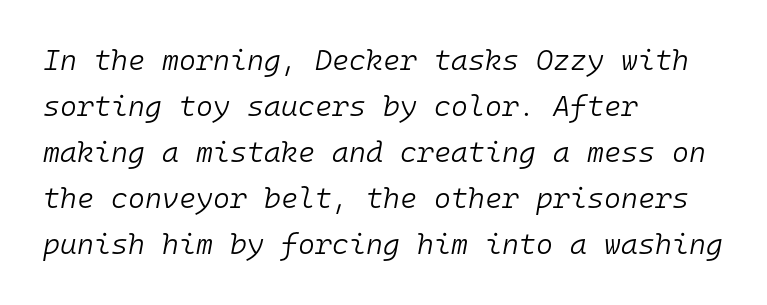
{"italic": "yes", "lean": "right", "slant_degrees": 10, "bold": "no", "weight": "light", "width": "normal", "stroke_contrast": "low", "x_height": "medium", "monospaced": "yes", "underline": "no", "align": "left", "line_spacing": "normal", "line_spacing_ratio": 1.59, "letter_spacing": "normal", "letter_spacing_em": 0.0, "glyph_px": 29}
